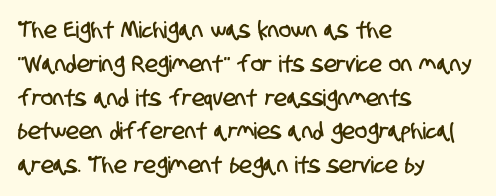
Q: Is the text underlined? A: No.
Q: How is the paragraph aligned? A: Left-aligned.
Q: Is the spacing between letters normal or unusually wide? A: Normal.
Q: Is the spacing between lines tight, normal or loose? A: Normal.
